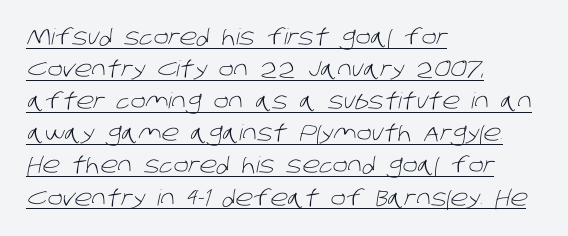
What decoration does the sample have? An underline. The rag falls on the right side of this text block. Regular leading. Short note: letters normally spaced. The face looks like a standard text weight, possibly lighter.
